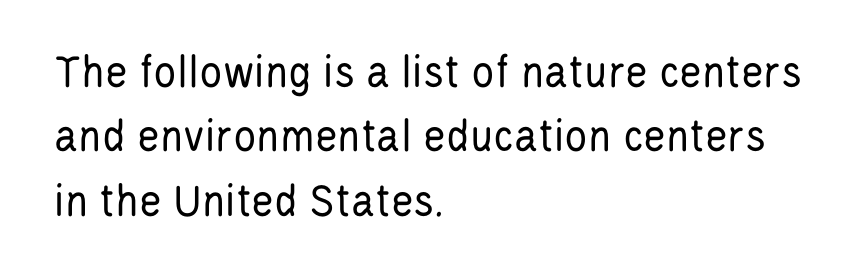
The type sits square on the baseline with zero lean. Students, observe: this is what conventionally led text looks like. The specimen omits any rule beneath the text block's lines. The typesetter chose a ragged-right arrangement here.
